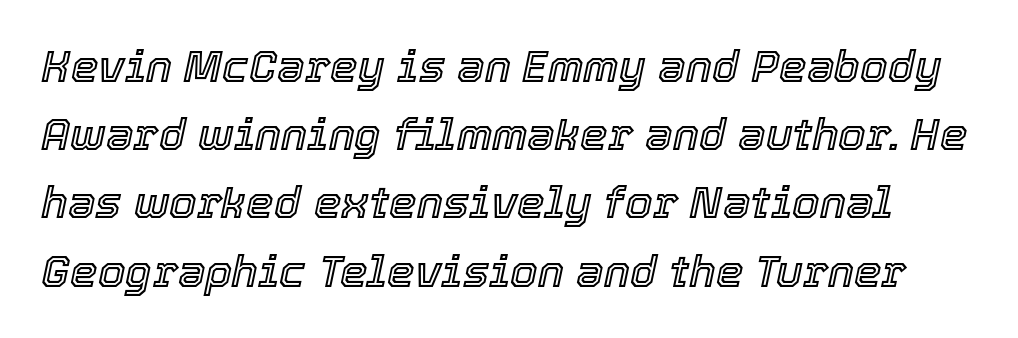
{"italic": "yes", "lean": "right", "slant_degrees": 12, "width": "normal", "x_height": "medium", "monospaced": "no", "underline": "no", "line_spacing": "normal", "line_spacing_ratio": 1.55, "letter_spacing": "normal", "letter_spacing_em": 0.0, "glyph_px": 44}
